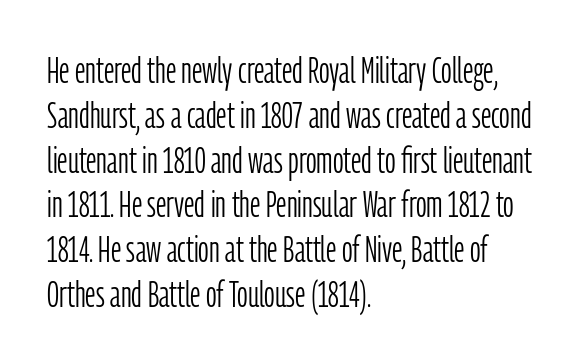
{"serif": "no", "italic": "no", "bold": "no", "weight": "light", "width": "condensed", "stroke_contrast": "low", "x_height": "medium", "monospaced": "no", "underline": "no", "align": "left", "line_spacing_ratio": 1.21, "letter_spacing": "normal", "letter_spacing_em": 0.0, "glyph_px": 37}
